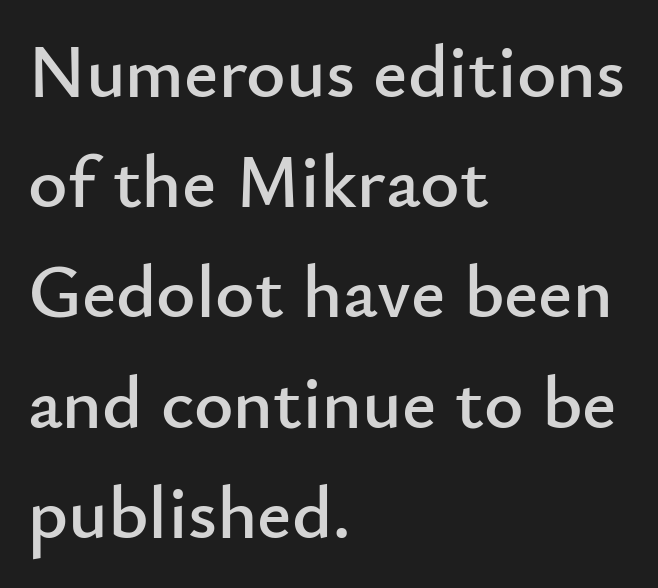
{"serif": "no", "italic": "no", "width": "normal", "stroke_contrast": "low", "x_height": "small", "monospaced": "no", "underline": "no", "align": "left", "line_spacing": "normal", "line_spacing_ratio": 1.47, "letter_spacing": "normal", "letter_spacing_em": 0.0, "glyph_px": 75}
